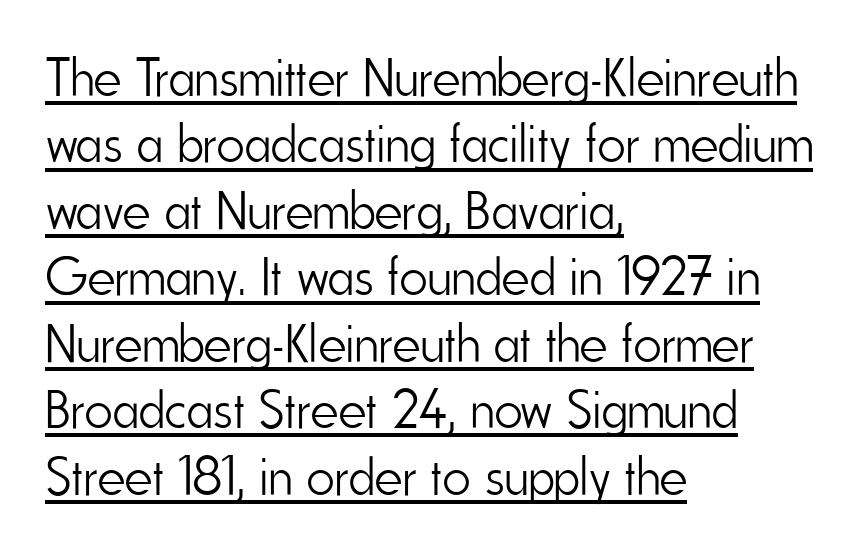
The tracking reads as untouched default to a designer's eye. Unlike a traditional serif, this face leaves its strokes unadorned. The strokes are not fattened; the text isn't bold. The passage shown is underscored from start to finish.
